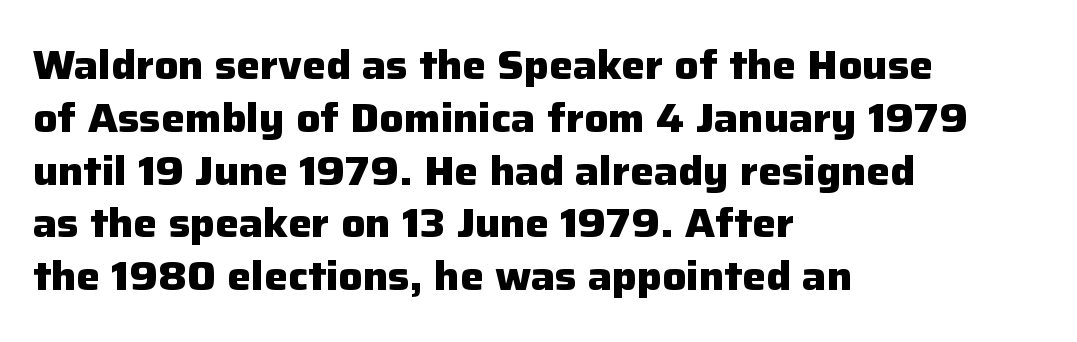
The type sits square on the baseline with zero lean. Its strokes are broad and dark, the hallmark of bold type. Varying glyph widths throughout — classic text-font behaviour. This sample keeps an unexceptional amount of space between lines.
